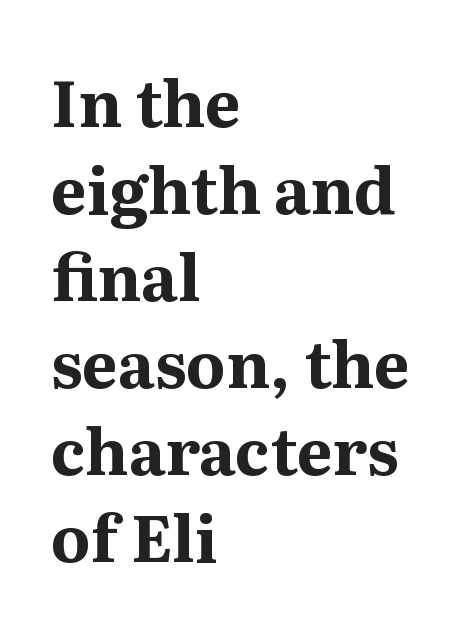
{"serif": "yes", "italic": "no", "bold": "yes", "weight": "bold", "width": "normal", "stroke_contrast": "medium", "x_height": "medium", "monospaced": "no", "underline": "no", "align": "left", "line_spacing": "normal", "line_spacing_ratio": 1.36, "letter_spacing": "normal", "letter_spacing_em": 0.0, "glyph_px": 64}
